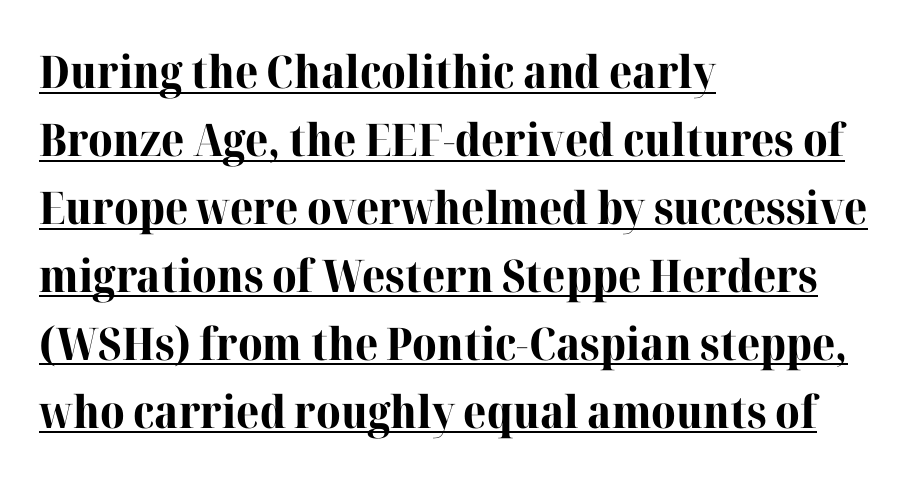
The image shows 45 px bold serif type, upright; set left-aligned, normal line spacing (1.51x), normal letter spacing, underlined; high stroke contrast and a medium x-height.
